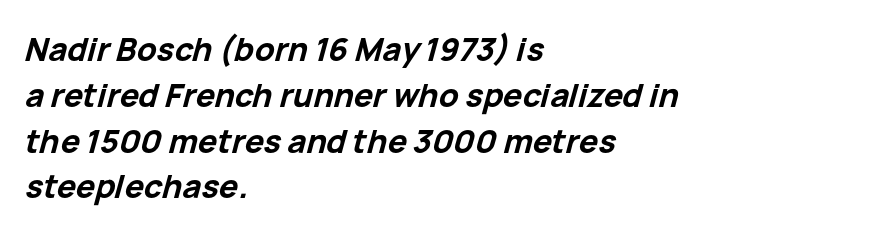
Q: Is the text bold? A: Yes.
Q: Is the text italic (slanted)? A: Yes, it leans right by about 15 degrees.
Q: Is the text underlined? A: No.
Q: How is the paragraph aligned? A: Left-aligned.
Q: Is the spacing between letters normal or unusually wide? A: Normal.
Q: Is the spacing between lines tight, normal or loose? A: Normal.
Q: Width (condensed, normal, or wide)? A: Normal.
Q: Stroke contrast? A: Low.
Q: x-height? A: Medium.
Q: Monospaced? A: No.
